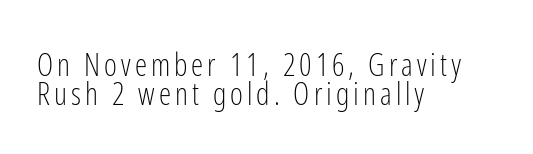
The image shows 31 px light, condensed sans-serif type, upright; set left-aligned, tight line spacing (0.95x), not underlined; low stroke contrast and a medium x-height.
